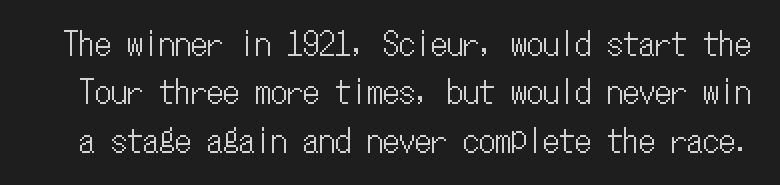
Q: Is the text italic (slanted)? A: No, it is upright.
Q: Is the text underlined? A: No.
Q: Is the spacing between letters normal or unusually wide? A: Normal.
Q: Is the spacing between lines tight, normal or loose? A: Normal.
Q: Width (condensed, normal, or wide)? A: Condensed.
Q: Stroke contrast? A: Low.
Q: x-height? A: Medium.
Q: Monospaced? A: Yes.
